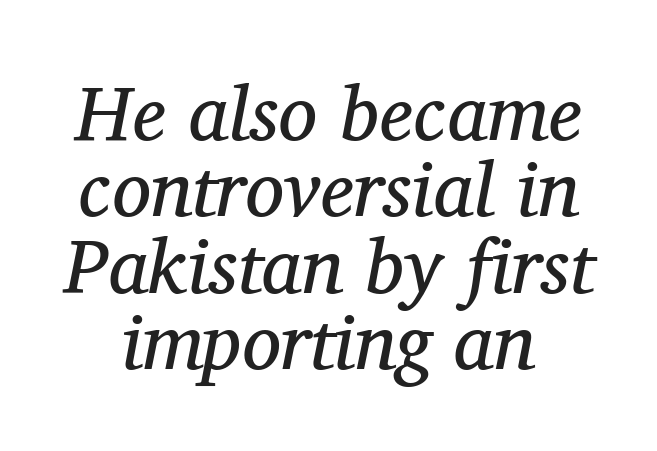
These lines are rendered in a variable-pitch font. Stroke thickness stays within the range of a standard reading face or lighter. This sample uses plain, unmodified letter spacing. Font category for this specimen: serif.
